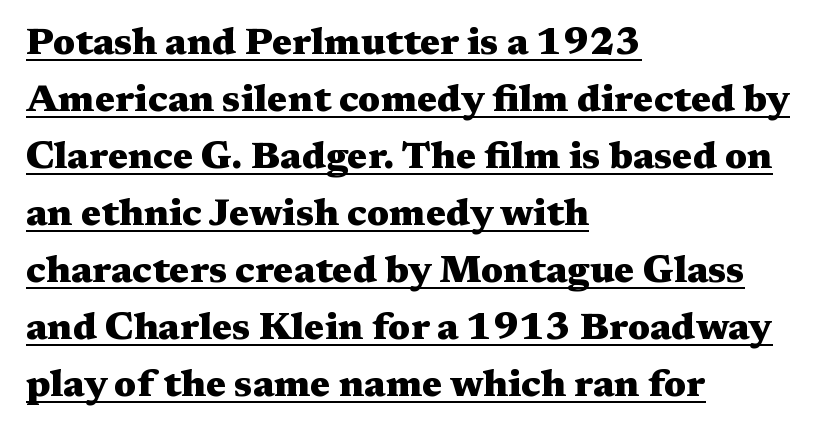
{"serif": "yes", "italic": "no", "bold": "yes", "weight": "heavy", "width": "wide", "stroke_contrast": "medium", "x_height": "medium", "monospaced": "no", "underline": "yes", "align": "left", "line_spacing": "normal", "line_spacing_ratio": 1.5, "letter_spacing": "normal", "letter_spacing_em": 0.0, "glyph_px": 38}
